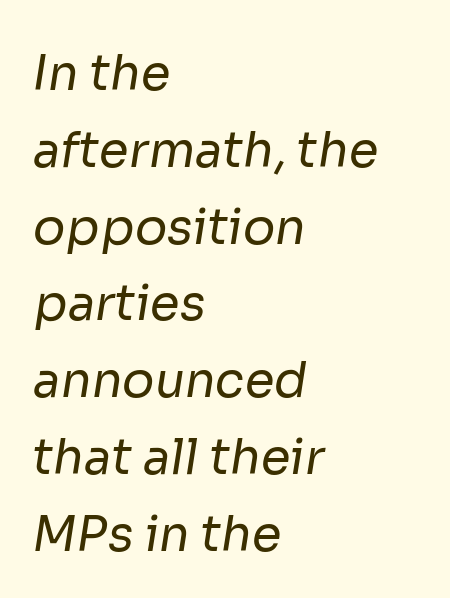
Q: Is the text bold? A: No.
Q: Is the typeface a serif or a sans-serif typeface? A: Sans-serif.
Q: Is the text underlined? A: No.
Q: How is the paragraph aligned? A: Left-aligned.
Q: Is the spacing between letters normal or unusually wide? A: Normal.
Q: Is the spacing between lines tight, normal or loose? A: Normal.
Q: Width (condensed, normal, or wide)? A: Normal.
Q: Stroke contrast? A: Low.
Q: x-height? A: Medium.
Q: Monospaced? A: No.
